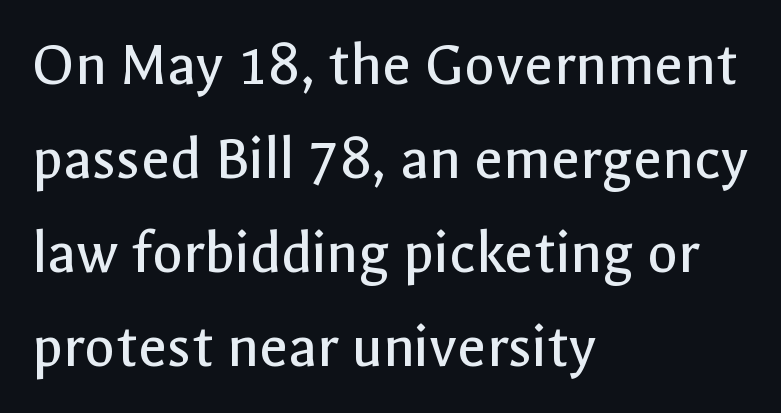
The image shows 63 px regular-weight sans-serif type, upright; set left-aligned, normal line spacing (1.49x), normal letter spacing, not underlined; a medium x-height.
